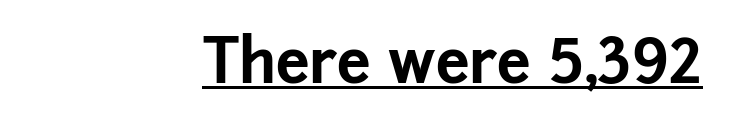
{"serif": "no", "italic": "no", "bold": "yes", "weight": "bold", "width": "normal", "stroke_contrast": "low", "x_height": "medium", "monospaced": "no", "underline": "yes", "align": "right", "letter_spacing": "normal", "letter_spacing_em": 0.0, "glyph_px": 61}
